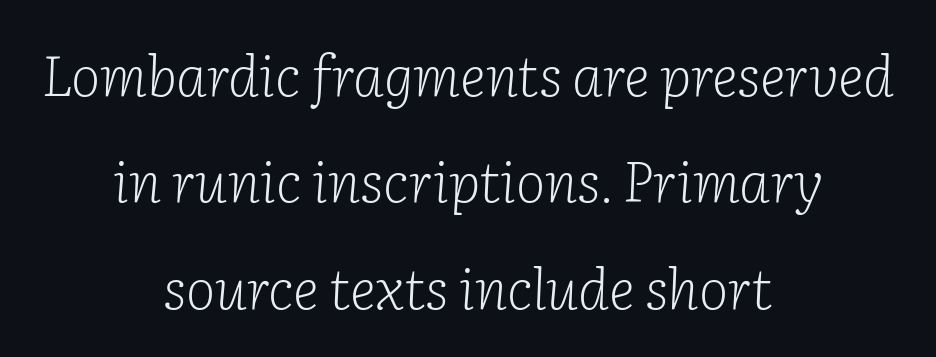
{"serif": "yes", "italic": "yes", "lean": "right", "slant_degrees": 2, "bold": "no", "weight": "light", "width": "normal", "stroke_contrast": "low", "x_height": "medium", "monospaced": "no", "underline": "no", "align": "center", "line_spacing": "loose", "line_spacing_ratio": 1.9, "letter_spacing": "normal", "letter_spacing_em": 0.0, "glyph_px": 56}
